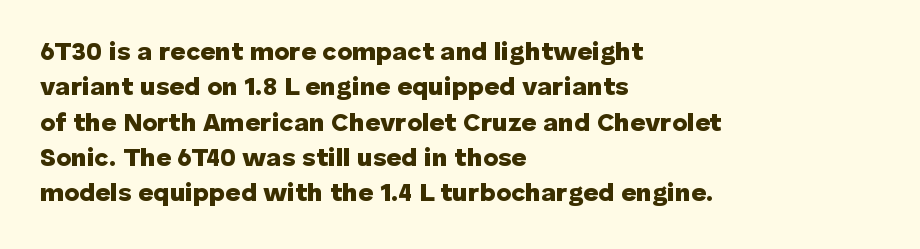
{"italic": "no", "bold": "yes", "underline": "no", "align": "left", "line_spacing": "normal", "line_spacing_ratio": 1.36, "letter_spacing": "normal", "letter_spacing_em": 0.0, "glyph_px": 26}
